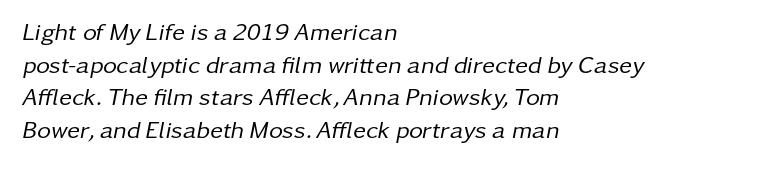
The image shows 24 px text type, italic (leaning right); set left-aligned, normal line spacing (1.36x), normal letter spacing, not underlined.
